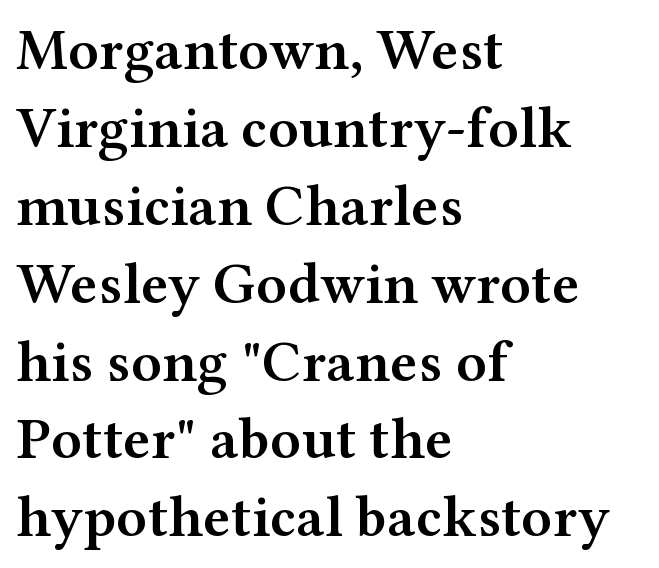
{"serif": "yes", "italic": "no", "bold": "semi", "weight": "semibold", "width": "wide", "stroke_contrast": "medium", "x_height": "medium", "monospaced": "no", "underline": "no", "align": "left", "line_spacing": "normal", "line_spacing_ratio": 1.32, "letter_spacing": "normal", "letter_spacing_em": 0.0, "glyph_px": 59}
